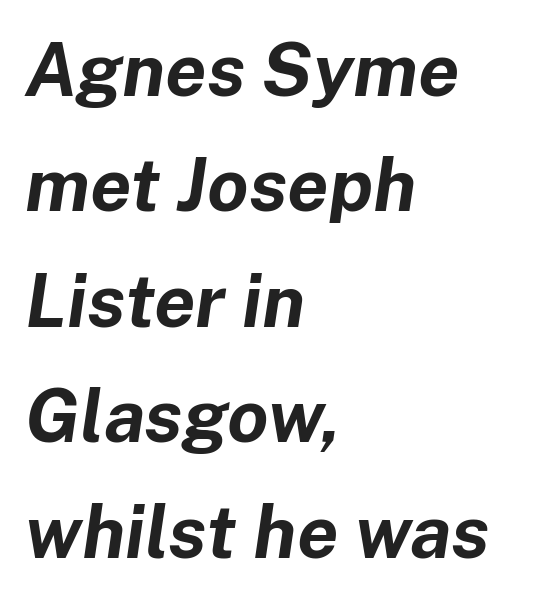
{"italic": "yes", "lean": "right", "slant_degrees": 8, "bold": "yes", "weight": "bold", "width": "normal", "stroke_contrast": "low", "x_height": "medium", "monospaced": "no", "underline": "no", "align": "left", "line_spacing": "normal", "line_spacing_ratio": 1.56, "letter_spacing": "normal", "letter_spacing_em": 0.0, "glyph_px": 74}
